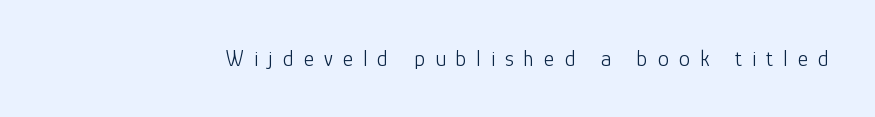
The image shows 22 px text type, upright; set unusually wide letter spacing (+0.46 em), not underlined.
